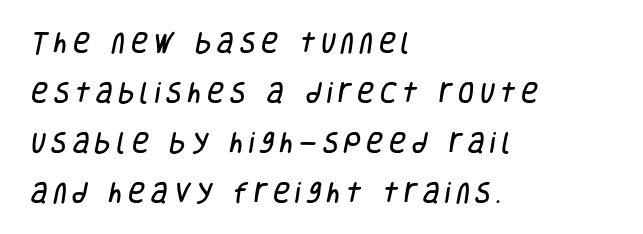
Where is the straight margin? On the left. Honestly, the rows look like they've been pulled way apart. These lines have a slow, spaced-out rhythm from letter to letter. The glyphs are unaccompanied by any horizontal stroke below them.
